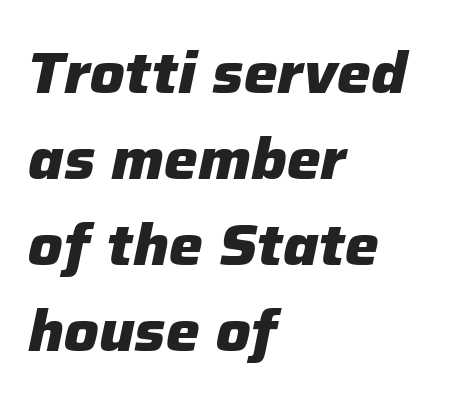
{"italic": "yes", "lean": "right", "slant_degrees": 12, "bold": "yes", "weight": "heavy", "width": "normal", "stroke_contrast": "low", "x_height": "medium", "monospaced": "no", "underline": "no", "align": "left", "line_spacing": "normal", "line_spacing_ratio": 1.51, "letter_spacing": "normal", "letter_spacing_em": 0.0, "glyph_px": 57}
